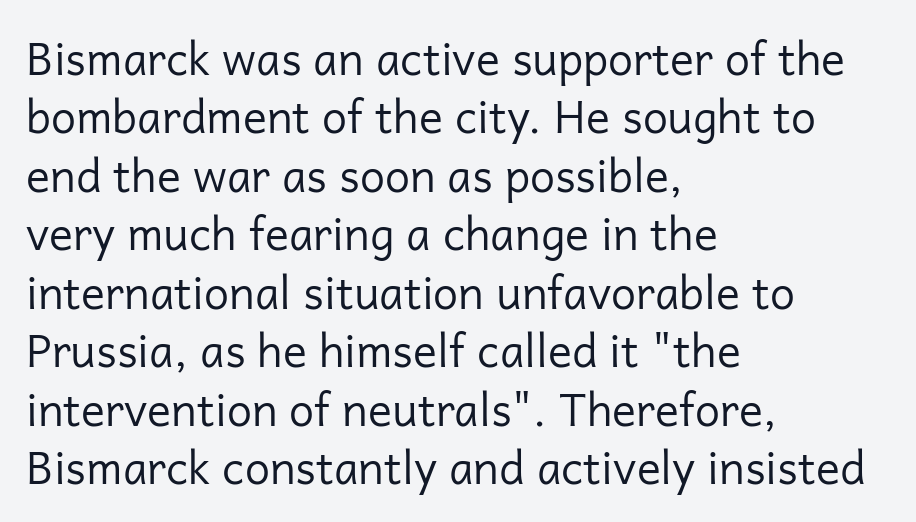
The image shows 45 px regular-weight sans-serif type, upright; set left-aligned, normal line spacing (1.3x), normal letter spacing, not underlined; low stroke contrast and a medium x-height.
